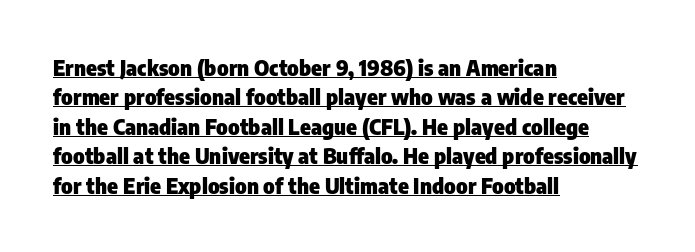
The image shows 22 px bold type, upright; set left-aligned, normal line spacing (1.34x), normal letter spacing, underlined.
